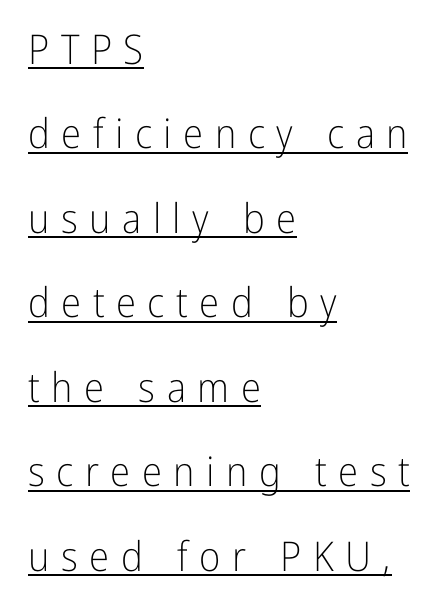
These lines are composed in type without serifs. Line beginnings align vertically; line endings do not. The lettering is marked with a stroke running underneath it. The typography opts for an upright posture over an oblique one. This sample has the flowing, uneven cadence of proportional lettering.
